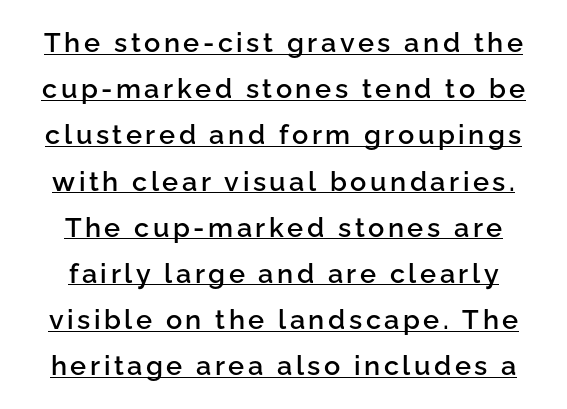
Q: Is the text bold? A: Semi-bold.
Q: Is the text italic (slanted)? A: No, it is upright.
Q: Is the text underlined? A: Yes.
Q: How is the paragraph aligned? A: Centered.
